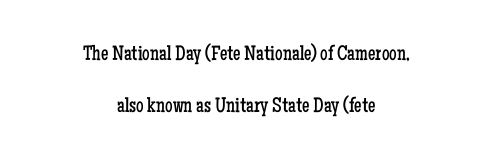
The image shows 21 px text type, upright; set centered, loose line spacing (2.48x), normal letter spacing, not underlined.
